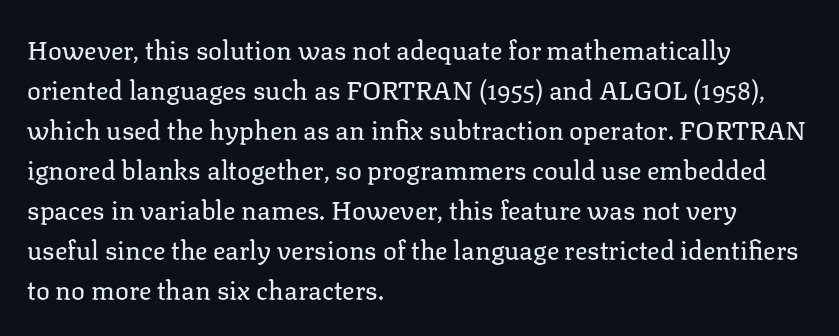
{"italic": "no", "bold": "no", "underline": "no", "align": "left", "line_spacing": "normal", "line_spacing_ratio": 1.54, "letter_spacing": "normal", "letter_spacing_em": 0.0, "glyph_px": 26}
